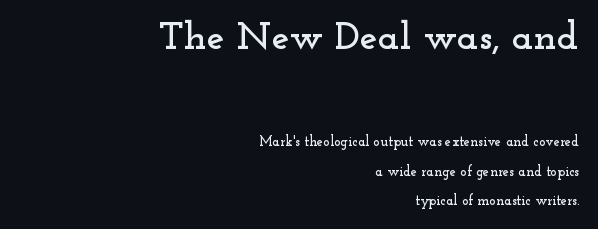
{"serif": "yes", "italic": "no", "width": "wide", "stroke_contrast": "low", "x_height": "small", "monospaced": "no", "underline": "no", "align": "right", "line_spacing": "loose", "line_spacing_ratio": 2.11, "letter_spacing": "normal", "letter_spacing_em": 0.0, "larger_block": "first", "size_ratio": 2.86, "glyph_px": 40}
